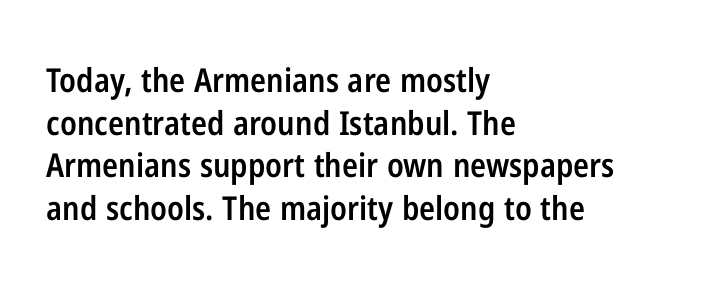
Q: Is the text bold? A: Semi-bold.
Q: Is the text italic (slanted)? A: No, it is upright.
Q: Is the typeface a serif or a sans-serif typeface? A: Sans-serif.
Q: Is the text underlined? A: No.
Q: How is the paragraph aligned? A: Left-aligned.
Q: Is the spacing between letters normal or unusually wide? A: Normal.
Q: Is the spacing between lines tight, normal or loose? A: Normal.
Q: Width (condensed, normal, or wide)? A: Condensed.
Q: Stroke contrast? A: Low.
Q: x-height? A: Medium.
Q: Monospaced? A: No.
